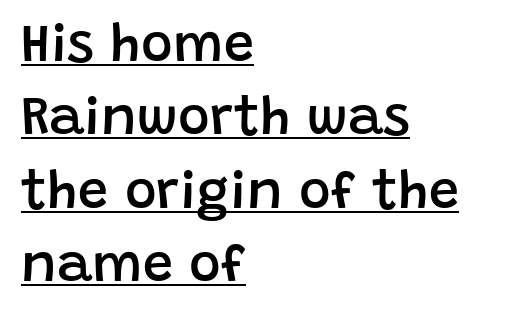
{"serif": "no", "italic": "no", "bold": "semi", "weight": "semibold", "width": "normal", "stroke_contrast": "low", "x_height": "large", "monospaced": "no", "underline": "yes", "align": "left", "line_spacing": "normal", "line_spacing_ratio": 1.36, "letter_spacing": "normal", "letter_spacing_em": 0.0, "glyph_px": 54}
